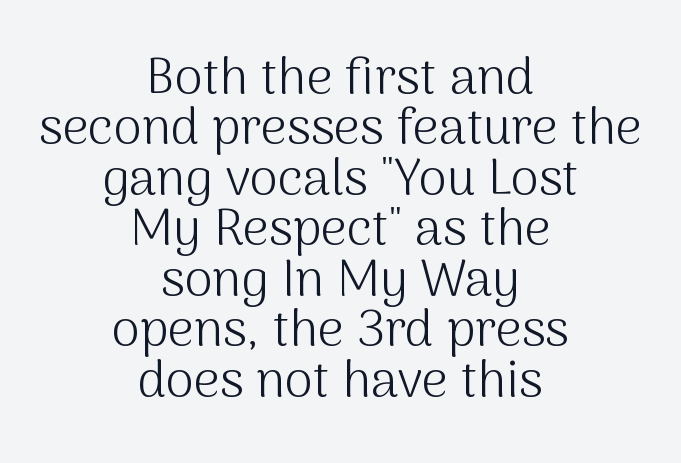
{"serif": "no", "italic": "no", "bold": "no", "weight": "light", "width": "normal", "stroke_contrast": "medium", "x_height": "medium", "monospaced": "no", "underline": "no", "align": "center", "line_spacing": "tight", "line_spacing_ratio": 0.99, "letter_spacing": "normal", "letter_spacing_em": 0.0, "glyph_px": 51}
